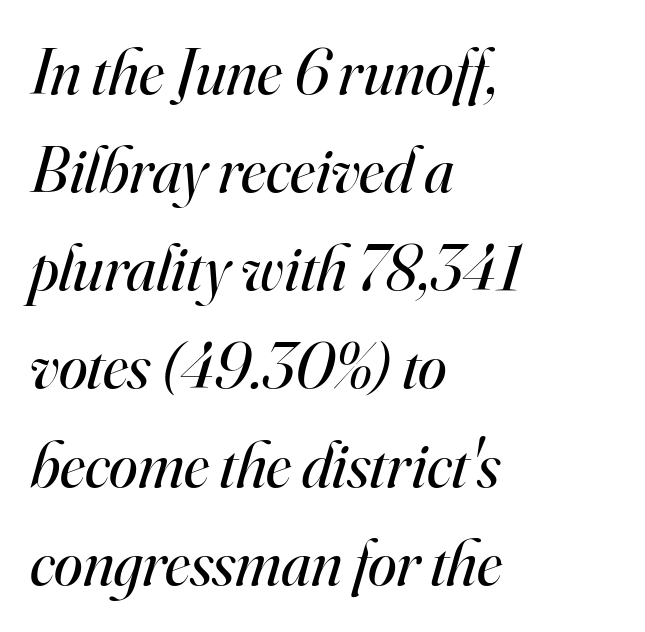
The passage shown is typed in a proportional face where columns would drift. Words float on clear page, feet unadorned. The cut favours lightness, reaching ordinary text weight at its darkest. Italic: yes, the glyphs are oblique. The rendering anchors every line to the left-hand side. Words appear dense and cohesive because spacing is normal.
